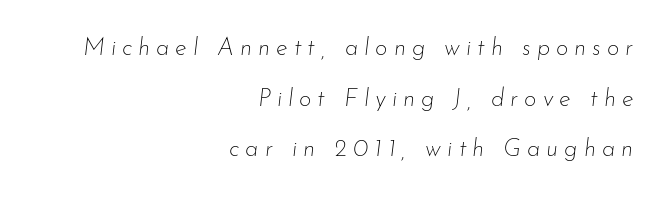
Q: Is the text bold? A: No.
Q: Is the text italic (slanted)? A: Yes, it leans right by about 7 degrees.
Q: Is the text underlined? A: No.
Q: How is the paragraph aligned? A: Right-aligned.
Q: Is the spacing between letters normal or unusually wide? A: Unusually wide.
Q: Is the spacing between lines tight, normal or loose? A: Loose.
